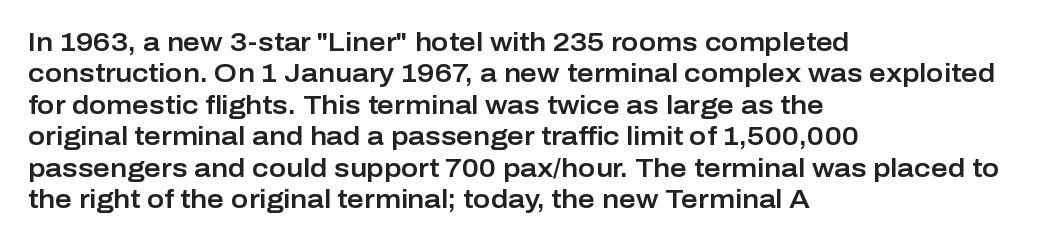
{"italic": "no", "underline": "no", "align": "left", "line_spacing_ratio": 1.21, "letter_spacing": "normal", "letter_spacing_em": 0.0, "glyph_px": 26}
